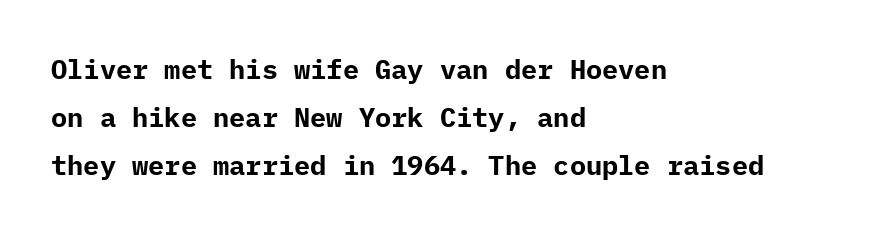
Q: Is the text bold? A: Yes.
Q: Is the text italic (slanted)? A: No, it is upright.
Q: Is the text underlined? A: No.
Q: How is the paragraph aligned? A: Left-aligned.
Q: Is the spacing between letters normal or unusually wide? A: Normal.
